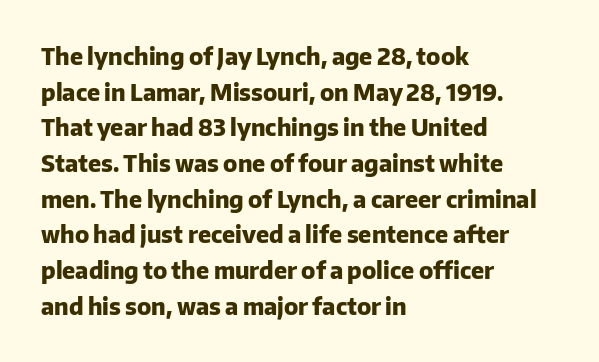
Is the block centered? No — it sits flush against the left margin. A full-strength bold gives these letters their thick strokes. The zone under the glyphs is completely vacant. This sample uses an upright cut, with every glyph sitting square on the baseline. The passage shown has conventional tracking throughout. The line-height multiplier appears to be the usual default.
